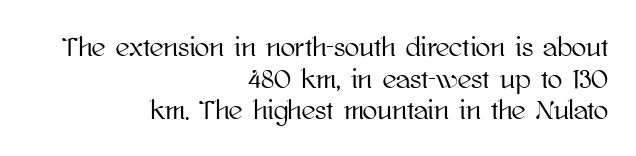
The image shows 27 px text type, upright; set right-aligned, line spacing 1.17x, normal letter spacing, not underlined.
